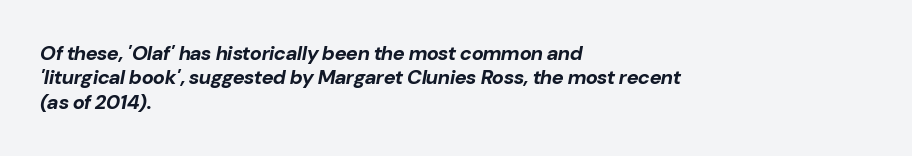
The image shows 20 px bold type, italic (leaning right); set left-aligned, line spacing 1.22x, normal letter spacing, not underlined.
